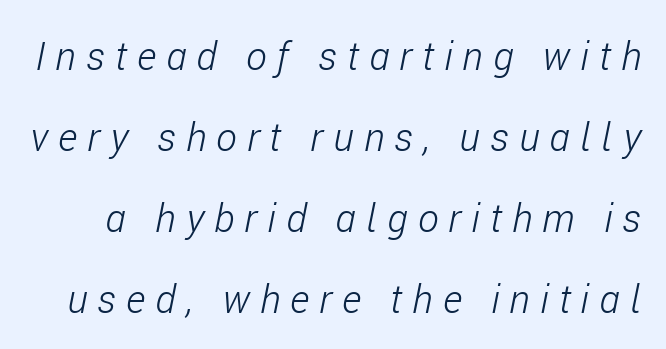
{"italic": "yes", "lean": "right", "slant_degrees": 11, "bold": "no", "weight": "light", "width": "condensed", "stroke_contrast": "low", "x_height": "medium", "monospaced": "no", "underline": "no", "line_spacing": "loose", "line_spacing_ratio": 2.08, "letter_spacing": "wide", "letter_spacing_em": 0.26, "glyph_px": 39}
